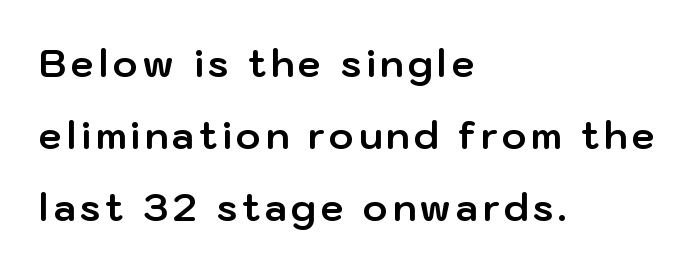
The image shows 37 px bold sans-serif type, upright; set left-aligned, loose line spacing (1.95x), not underlined; low stroke contrast and a medium x-height.
